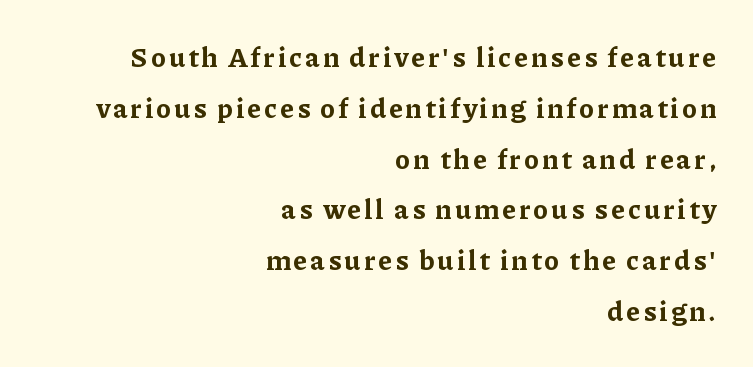
The image shows 27 px bold type, upright; set right-aligned, line spacing 1.88x, not underlined.
